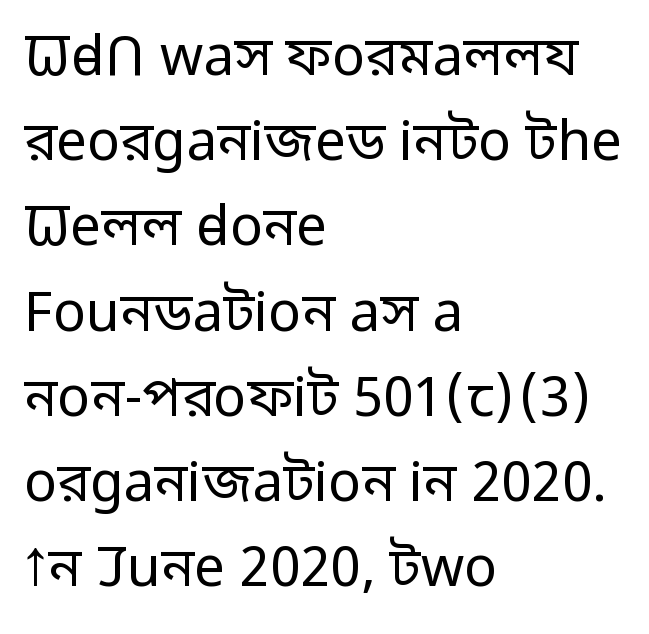
Horizontal alignment here is leftward, the default for most running prose. Students, observe: this is what conventionally led text looks like. The rendering shows plain stroke endings on the letterforms — a sans-serif design. Stem width sits at or under what a default text font uses. Every character sits straight up, as roman type does. The rendering uses natural spacing where letterforms have individual widths.
